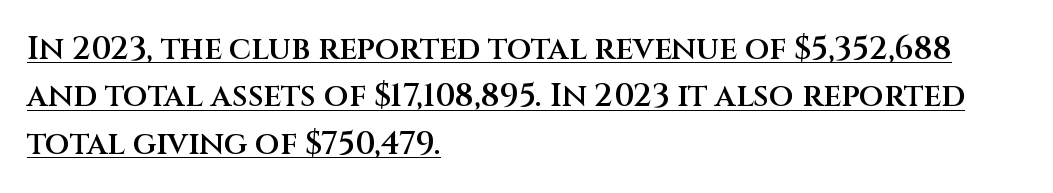
The image shows 32 px semibold sans-serif type, upright; set left-aligned, normal line spacing (1.48x), normal letter spacing, underlined; medium stroke contrast and a large x-height.
